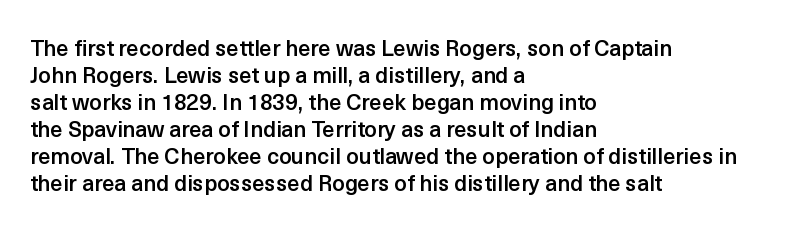
{"italic": "no", "bold": "semi", "underline": "no", "align": "left", "line_spacing_ratio": 1.23, "letter_spacing": "normal", "letter_spacing_em": 0.0, "glyph_px": 22}
